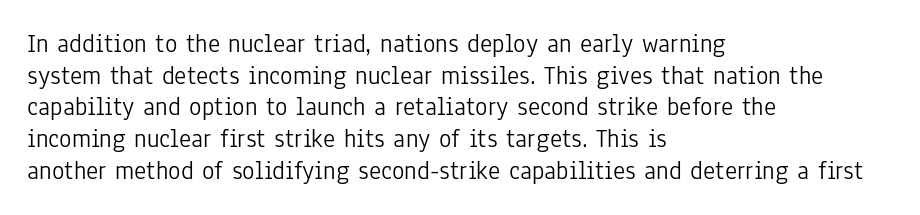
{"italic": "no", "bold": "no", "underline": "no", "align": "left", "line_spacing_ratio": 1.22, "letter_spacing": "normal", "letter_spacing_em": 0.0, "glyph_px": 26}
